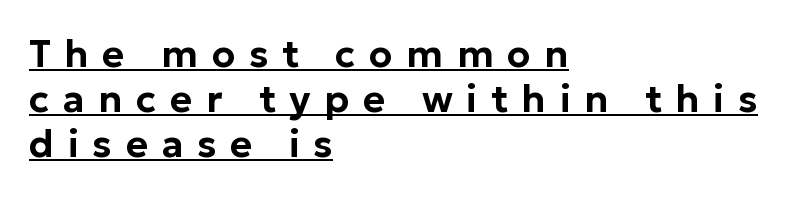
Q: Is the text italic (slanted)? A: No, it is upright.
Q: Is the typeface a serif or a sans-serif typeface? A: Sans-serif.
Q: Is the text underlined? A: Yes.
Q: How is the paragraph aligned? A: Left-aligned.
Q: Is the spacing between letters normal or unusually wide? A: Unusually wide.
Q: Width (condensed, normal, or wide)? A: Normal.
Q: Stroke contrast? A: Low.
Q: x-height? A: Medium.
Q: Monospaced? A: No.
